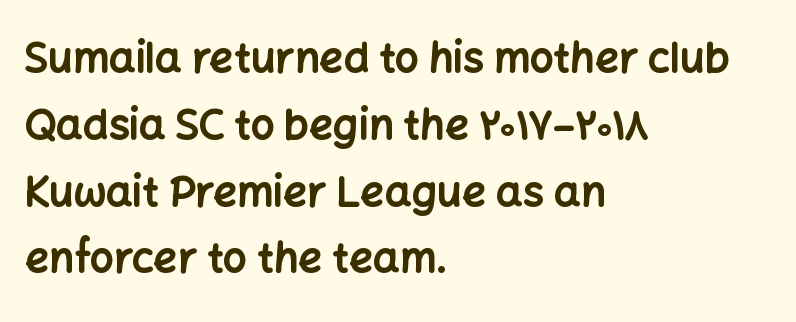
The image shows 42 px bold sans-serif type, upright; set left-aligned, normal line spacing (1.59x), normal letter spacing, not underlined; low stroke contrast and a medium x-height.
